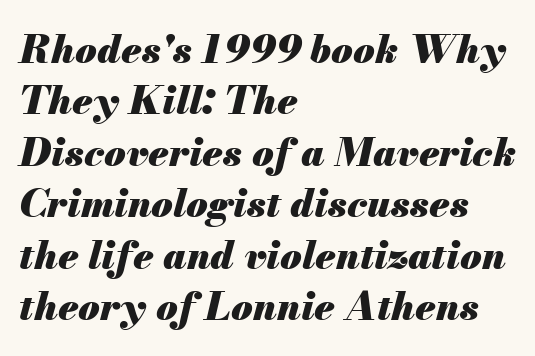
{"italic": "yes", "lean": "right", "slant_degrees": 13, "bold": "yes", "weight": "heavy", "width": "normal", "stroke_contrast": "medium", "x_height": "small", "monospaced": "no", "underline": "no", "align": "left", "line_spacing": "normal", "line_spacing_ratio": 1.32, "letter_spacing": "normal", "letter_spacing_em": 0.0, "glyph_px": 39}
